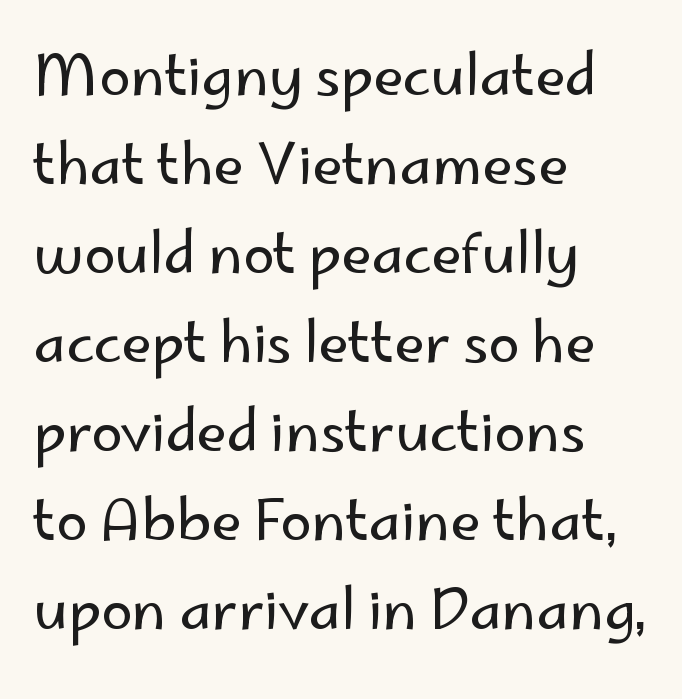
Q: Is the text bold? A: No.
Q: Is the text italic (slanted)? A: No, it is upright.
Q: Is the typeface a serif or a sans-serif typeface? A: Sans-serif.
Q: Is the text underlined? A: No.
Q: How is the paragraph aligned? A: Left-aligned.
Q: Is the spacing between letters normal or unusually wide? A: Normal.
Q: Is the spacing between lines tight, normal or loose? A: Normal.
Q: Width (condensed, normal, or wide)? A: Normal.
Q: Stroke contrast? A: Low.
Q: x-height? A: Small.
Q: Monospaced? A: No.
